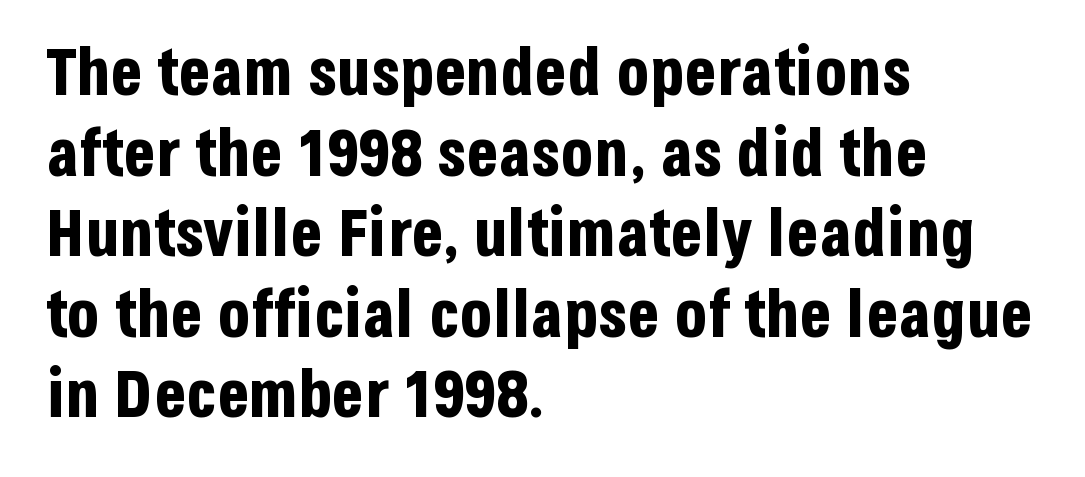
Q: Is the text bold? A: Yes.
Q: Is the text italic (slanted)? A: No, it is upright.
Q: Is the typeface a serif or a sans-serif typeface? A: Sans-serif.
Q: Is the text underlined? A: No.
Q: How is the paragraph aligned? A: Left-aligned.
Q: Is the spacing between letters normal or unusually wide? A: Normal.
Q: Width (condensed, normal, or wide)? A: Condensed.
Q: Stroke contrast? A: Low.
Q: x-height? A: Large.
Q: Monospaced? A: No.
